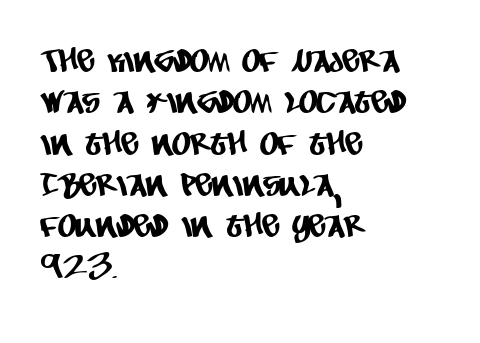
Q: Is the typeface a serif or a sans-serif typeface? A: Sans-serif.
Q: Is the text underlined? A: No.
Q: How is the paragraph aligned? A: Left-aligned.
Q: Is the spacing between letters normal or unusually wide? A: Normal.
Q: Is the spacing between lines tight, normal or loose? A: Normal.
Q: Width (condensed, normal, or wide)? A: Condensed.
Q: Stroke contrast? A: Low.
Q: x-height? A: Large.
Q: Monospaced? A: No.
